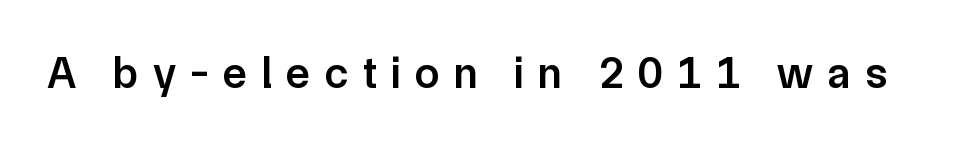
{"serif": "no", "italic": "no", "bold": "semi", "weight": "semibold", "width": "normal", "stroke_contrast": "low", "x_height": "medium", "monospaced": "no", "underline": "no", "letter_spacing": "wide", "letter_spacing_em": 0.33, "glyph_px": 44}
